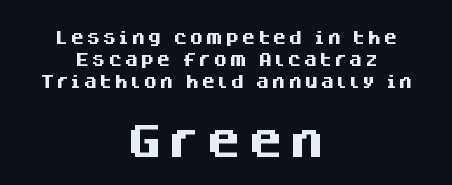
Q: Is the text bold? A: Yes.
Q: Is the text italic (slanted)? A: No, it is upright.
Q: Is the typeface a serif or a sans-serif typeface? A: Sans-serif.
Q: Is the text underlined? A: No.
Q: How is the paragraph aligned? A: Centered.
Q: Is the spacing between lines tight, normal or loose? A: Normal.
Q: Which block of text is set in a larger size, the first (top) or the second (bottom)? A: The second (bottom) one.
Q: Width (condensed, normal, or wide)? A: Normal.
Q: Stroke contrast? A: Medium.
Q: x-height? A: Large.
Q: Monospaced? A: No.
